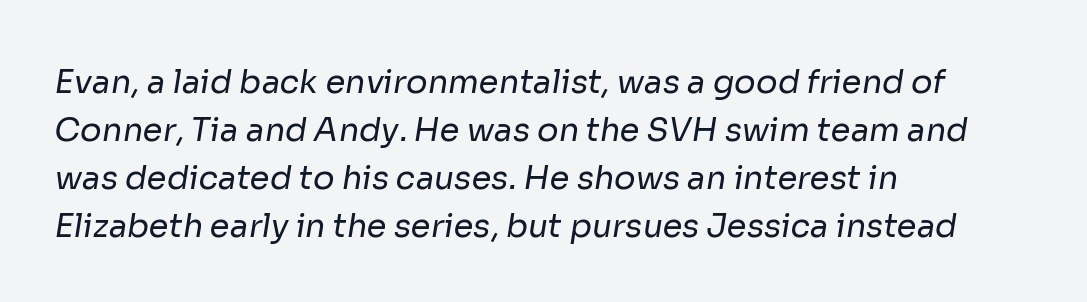
The image shows 32 px regular-weight sans-serif type; set left-aligned, normal line spacing (1.5x), normal letter spacing, not underlined; low stroke contrast and a medium x-height.
